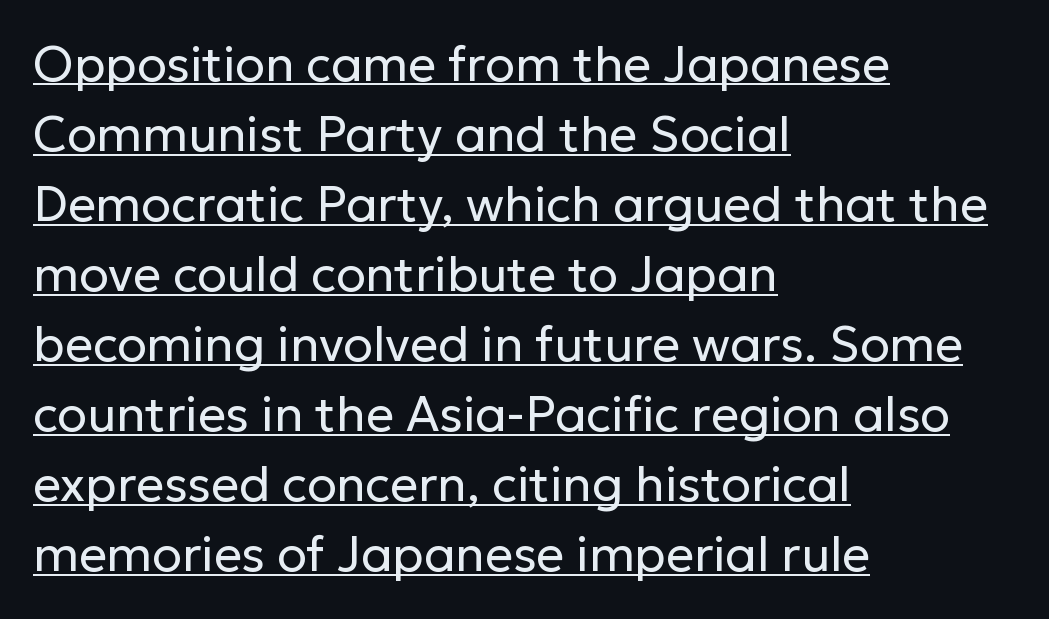
Is there much room between lines? A standard amount, neither cramped nor airy. Nothing unusual about the tracking: characters are spaced as the font intends. I'd call this a sans setting — the letters go barefoot. The letters advance in unequal steps, a hallmark of proportional type.
